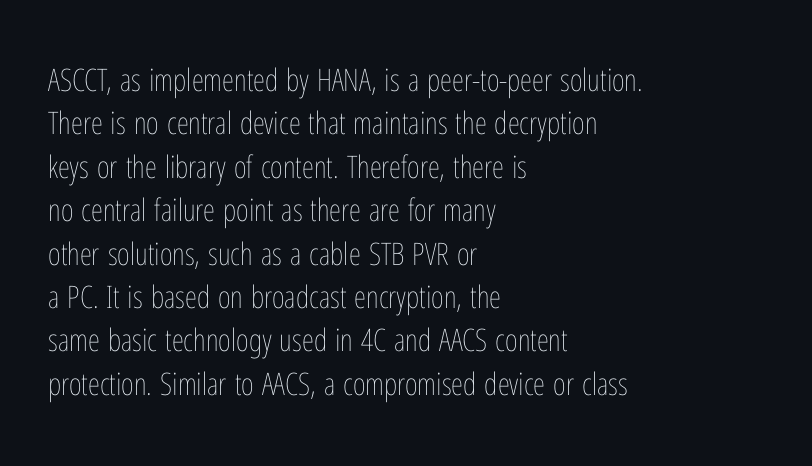
Check the space under the baseline: it is left empty. Which margin do the lines hug? The left one — the right edge is uneven. What stands out about the letter spacing? Nothing — it is the standard amount. Ascenders rise straight up at ninety degrees.
